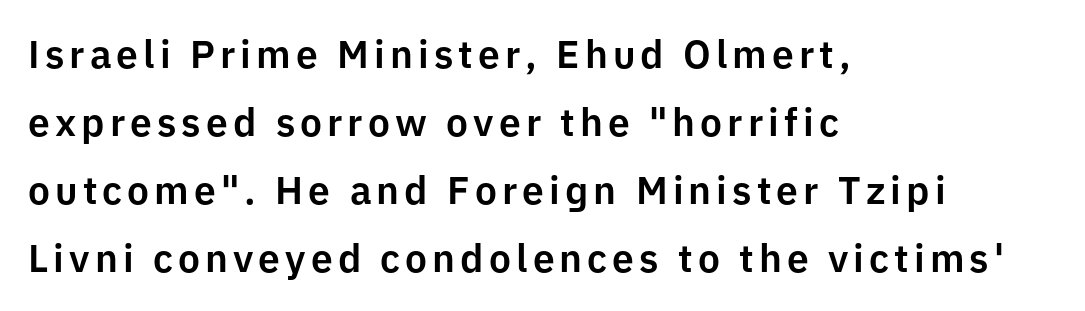
{"serif": "no", "italic": "no", "width": "normal", "stroke_contrast": "low", "x_height": "medium", "monospaced": "no", "underline": "no", "align": "left", "line_spacing_ratio": 1.74, "glyph_px": 39}
